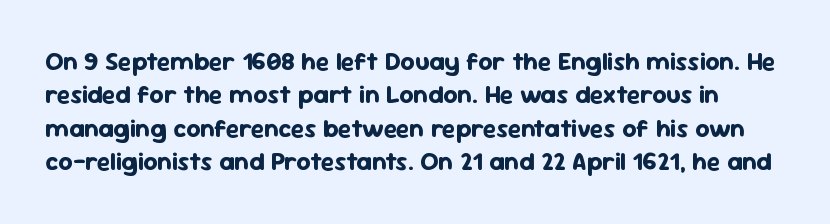
The image shows 25 px bold type, upright; set normal line spacing (1.34x), normal letter spacing, not underlined.
